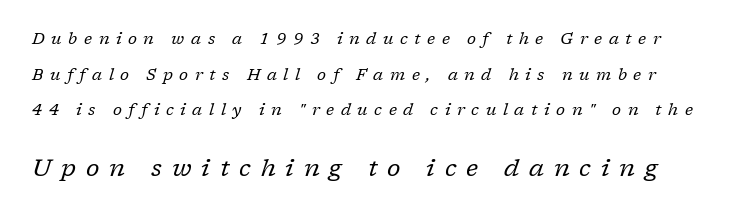
Q: Is the text bold? A: No.
Q: Is the text italic (slanted)? A: Yes, it leans right by about 17 degrees.
Q: Is the text underlined? A: No.
Q: Is the spacing between letters normal or unusually wide? A: Unusually wide.
Q: Is the spacing between lines tight, normal or loose? A: Loose.
Q: Which block of text is set in a larger size, the first (top) or the second (bottom)? A: The second (bottom) one.
